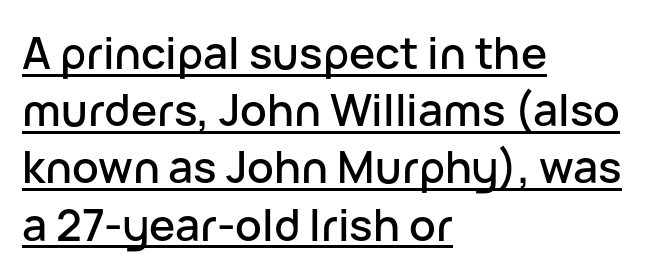
Letterform terminals end flat and unadorned throughout the passage. If you drew a line through each stem, it would be perfectly vertical. A classic flush-left, rag-right setting is used for this passage. This sample has the flowing, uneven cadence of proportional lettering. Honestly, the underline is the first thing you notice here. This rendering leaves character spacing at its baseline value.
